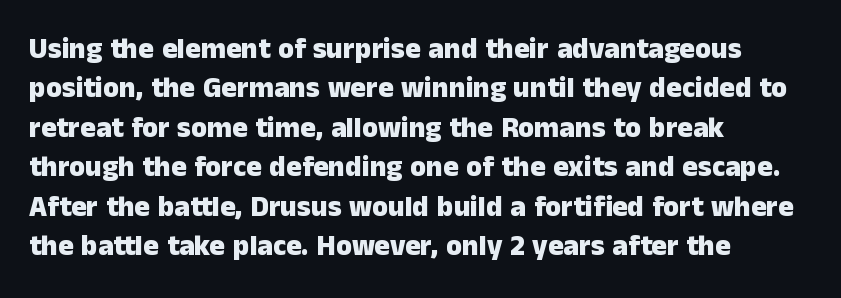
The lines sit at an ordinary, default distance from one another. Is there any slant? The stems are plumb. The space beneath each line is pristine and unruled. These words are printed bold, with thick strokes throughout. Letterform terminals end flat and unadorned throughout the passage. Looks like regular typesetting: each glyph gets only the width it needs.
